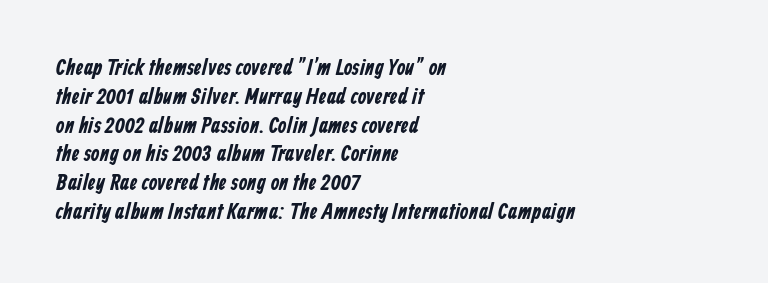
Q: Is the text underlined? A: No.
Q: How is the paragraph aligned? A: Left-aligned.
Q: Is the spacing between letters normal or unusually wide? A: Normal.
Q: Is the spacing between lines tight, normal or loose? A: Normal.
